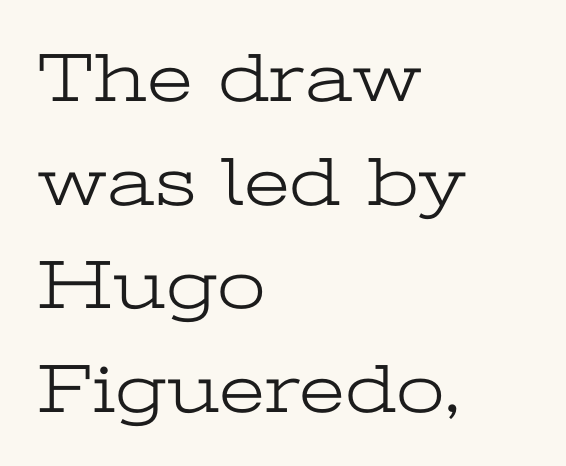
The rendering uses natural spacing where letterforms have individual widths. The typography opts for an upright posture over an oblique one. The rendering keeps characters at their native spacing. The specimen omits any rule beneath the text block's lines.
